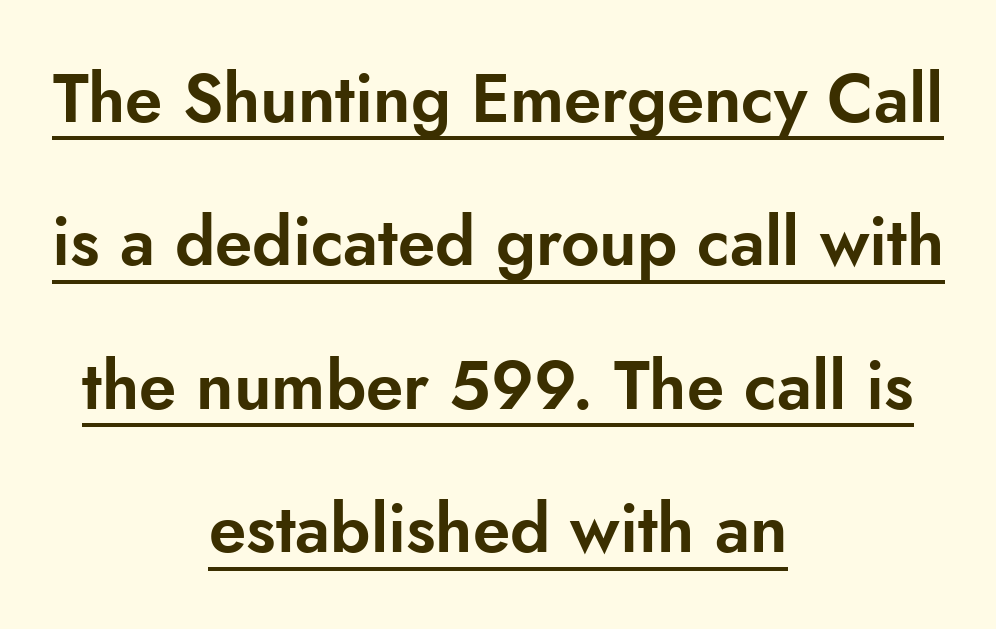
The image shows 67 px sans-serif type, upright; set centered, loose line spacing (2.14x), normal letter spacing, underlined; low stroke contrast and a small x-height.
